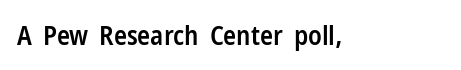
Q: Is the text bold? A: Semi-bold.
Q: Is the text italic (slanted)? A: No, it is upright.
Q: Is the text underlined? A: No.
Q: Is the spacing between letters normal or unusually wide? A: Normal.
